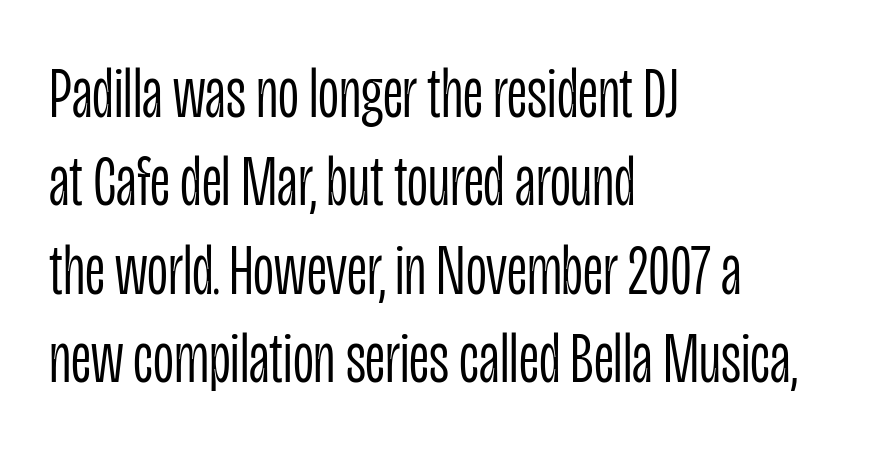
{"serif": "no", "italic": "no", "bold": "no", "weight": "light", "width": "condensed", "stroke_contrast": "low", "x_height": "large", "monospaced": "no", "underline": "no", "align": "left", "line_spacing_ratio": 1.21, "letter_spacing": "normal", "letter_spacing_em": 0.0, "glyph_px": 73}
